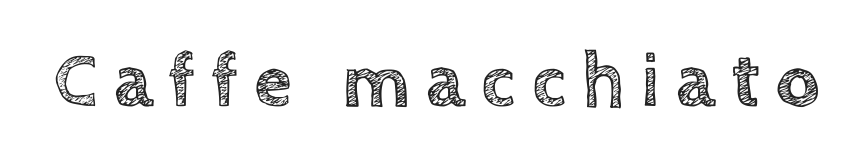
Q: Is the text italic (slanted)? A: No, it is upright.
Q: Is the text underlined? A: No.
Q: Is the spacing between letters normal or unusually wide? A: Unusually wide.
Q: Width (condensed, normal, or wide)? A: Normal.
Q: x-height? A: Large.
Q: Monospaced? A: No.
